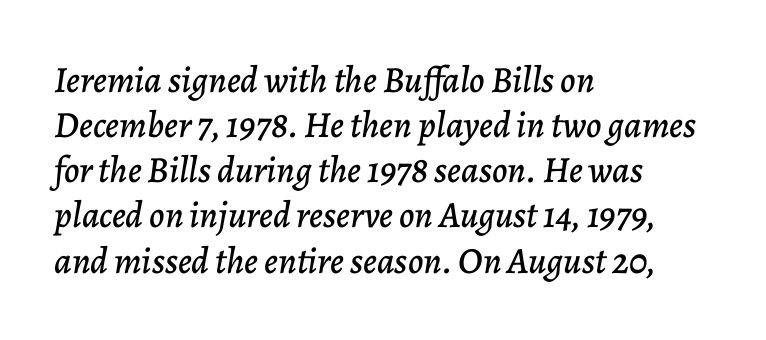
Q: Is the text italic (slanted)? A: Yes, it leans right by about 7 degrees.
Q: Is the text underlined? A: No.
Q: How is the paragraph aligned? A: Left-aligned.
Q: Is the spacing between letters normal or unusually wide? A: Normal.
Q: Width (condensed, normal, or wide)? A: Normal.
Q: Stroke contrast? A: Low.
Q: x-height? A: Medium.
Q: Monospaced? A: No.
